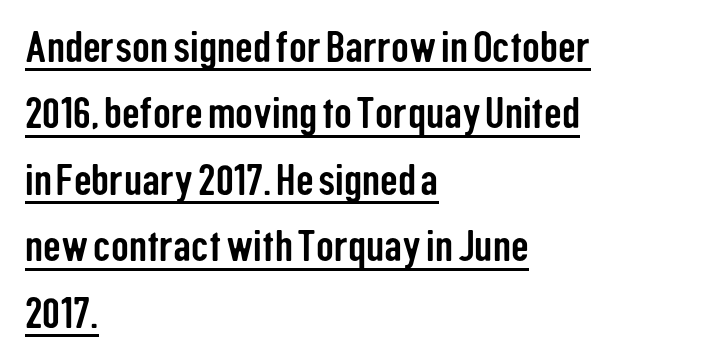
The image shows 44 px condensed sans-serif type, upright; set left-aligned, normal line spacing (1.51x), normal letter spacing, underlined; low stroke contrast and a medium x-height.
